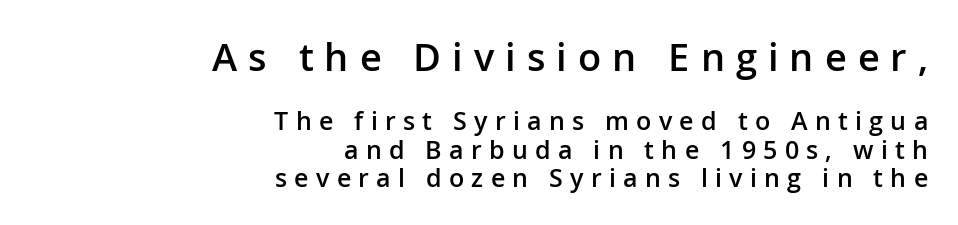
I'd describe the lettering as semibold — firm but not a full bold. The type is letterspaced generously, with wide tracking. The lines are packed closely together with very little leading. Words float on clear page, feet unadorned. The earlier block is typeset at a bigger size than the later block. Visually the block forms a straight wall on the right and a jagged coastline on the left.
